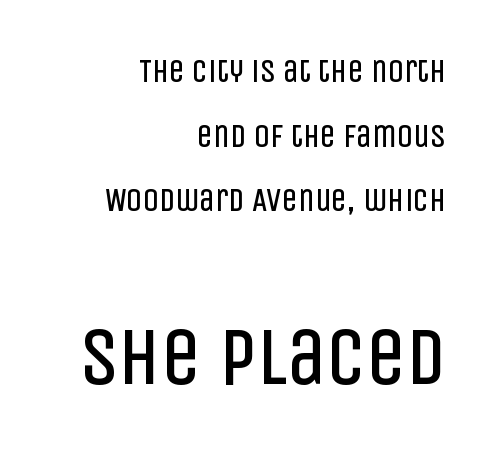
Q: Is the text bold? A: No.
Q: Is the text italic (slanted)? A: No, it is upright.
Q: Is the typeface a serif or a sans-serif typeface? A: Sans-serif.
Q: Is the text underlined? A: No.
Q: How is the paragraph aligned? A: Right-aligned.
Q: Is the spacing between letters normal or unusually wide? A: Normal.
Q: Is the spacing between lines tight, normal or loose? A: Loose.
Q: Which block of text is set in a larger size, the first (top) or the second (bottom)? A: The second (bottom) one.
Q: Width (condensed, normal, or wide)? A: Condensed.
Q: Stroke contrast? A: Low.
Q: x-height? A: Large.
Q: Monospaced? A: No.
